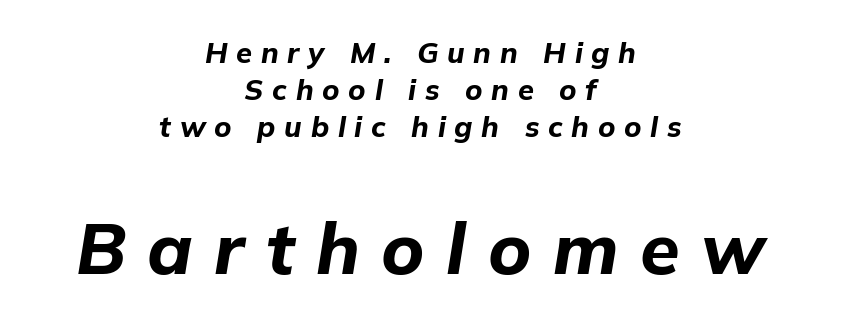
Clear beneath every line of the passage. The lines in this sample share a center point and differ in where they start and stop. The tracking jumps out immediately: characters are airy and widely separated. The letters are slanted; this is an italic face. Leading matches the norm, producing a regular column. Weight: bold.
